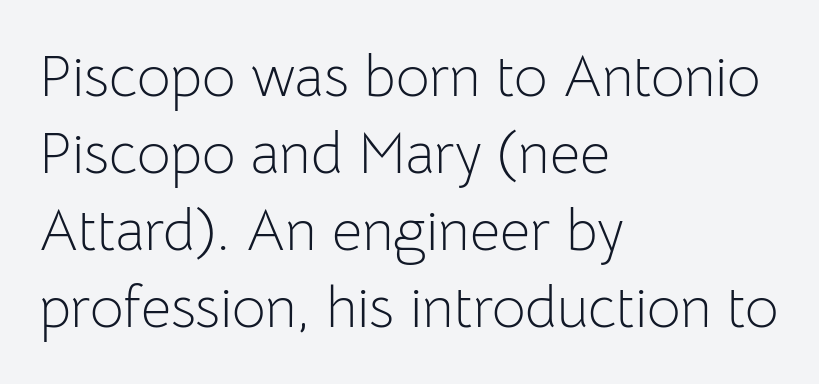
Q: Is the text bold? A: No.
Q: Is the text italic (slanted)? A: No, it is upright.
Q: Is the typeface a serif or a sans-serif typeface? A: Sans-serif.
Q: Is the text underlined? A: No.
Q: How is the paragraph aligned? A: Left-aligned.
Q: Is the spacing between letters normal or unusually wide? A: Normal.
Q: Is the spacing between lines tight, normal or loose? A: Normal.
Q: Width (condensed, normal, or wide)? A: Normal.
Q: Stroke contrast? A: Low.
Q: x-height? A: Medium.
Q: Monospaced? A: No.
